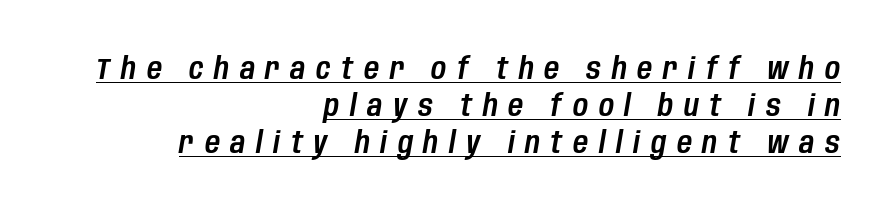
Q: Is the text italic (slanted)? A: Yes, it leans right by about 10 degrees.
Q: Is the text underlined? A: Yes.
Q: How is the paragraph aligned? A: Right-aligned.
Q: Is the spacing between letters normal or unusually wide? A: Unusually wide.
Q: Is the spacing between lines tight, normal or loose? A: Normal.
Q: Width (condensed, normal, or wide)? A: Condensed.
Q: Stroke contrast? A: Low.
Q: x-height? A: Large.
Q: Monospaced? A: No.
